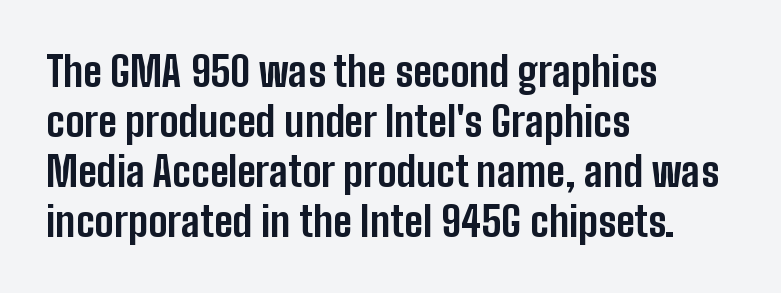
Q: Is the text bold? A: Yes.
Q: Is the text italic (slanted)? A: No, it is upright.
Q: Is the typeface a serif or a sans-serif typeface? A: Sans-serif.
Q: Is the text underlined? A: No.
Q: How is the paragraph aligned? A: Left-aligned.
Q: Is the spacing between letters normal or unusually wide? A: Normal.
Q: Width (condensed, normal, or wide)? A: Condensed.
Q: Stroke contrast? A: Low.
Q: x-height? A: Medium.
Q: Monospaced? A: No.
